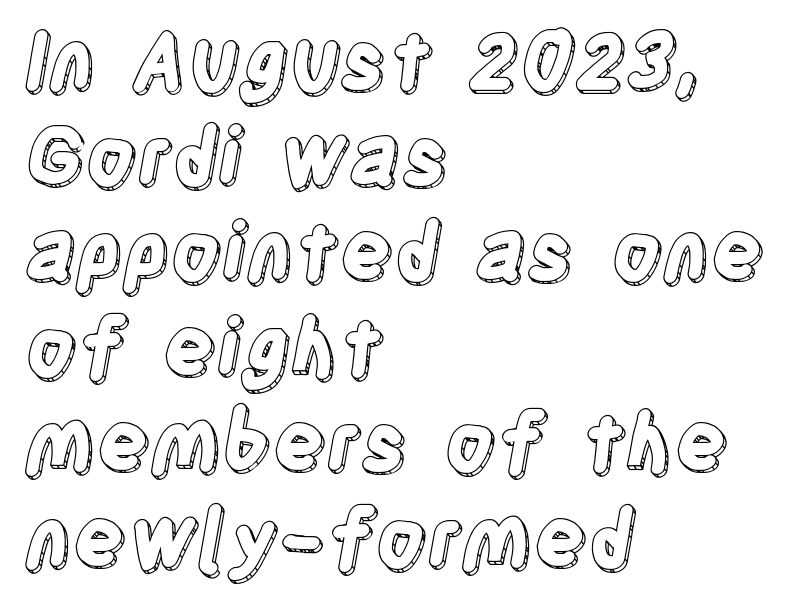
Q: Is the text italic (slanted)? A: Yes.
Q: Is the text underlined? A: No.
Q: How is the paragraph aligned? A: Left-aligned.
Q: Is the spacing between letters normal or unusually wide? A: Normal.
Q: Width (condensed, normal, or wide)? A: Condensed.
Q: x-height? A: Large.
Q: Monospaced? A: No.
